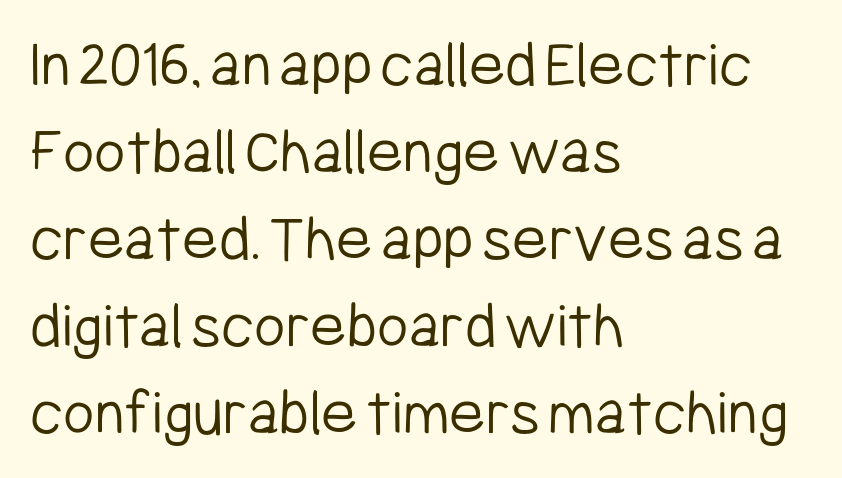
Q: Is the text bold? A: No.
Q: Is the text italic (slanted)? A: No, it is upright.
Q: Is the typeface a serif or a sans-serif typeface? A: Sans-serif.
Q: Is the text underlined? A: No.
Q: How is the paragraph aligned? A: Left-aligned.
Q: Is the spacing between letters normal or unusually wide? A: Normal.
Q: Is the spacing between lines tight, normal or loose? A: Normal.
Q: Width (condensed, normal, or wide)? A: Condensed.
Q: Stroke contrast? A: Low.
Q: x-height? A: Medium.
Q: Monospaced? A: No.
